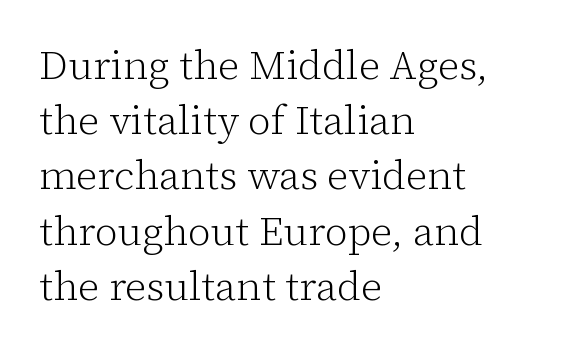
The image shows 40 px light serif type, upright; set left-aligned, normal line spacing (1.38x), normal letter spacing, not underlined; low stroke contrast and a medium x-height.
